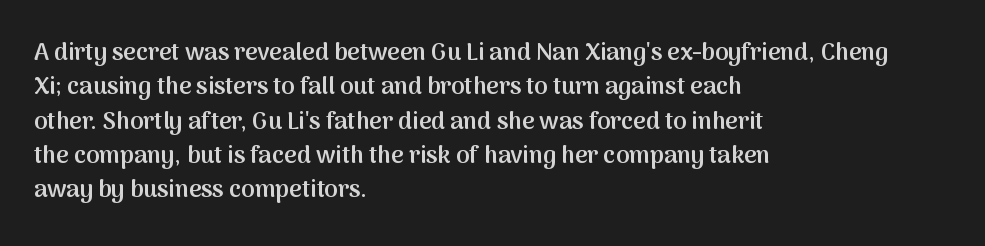
Between one letter and the next there's only the usual sliver of space. Underline: absent. Short and long lines alike share a common starting point at left. Compared with typical paragraphs, the rows here are spaced about the same.
